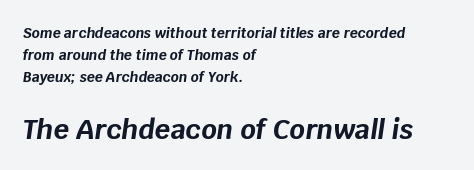
Clear beneath every line of the passage. The passage shown leans; its letterforms are oblique. The font is running at its bold setting. The composition opens small and finishes big. Between one letter and the next there's only the usual sliver of space. Alignment: flush left.
